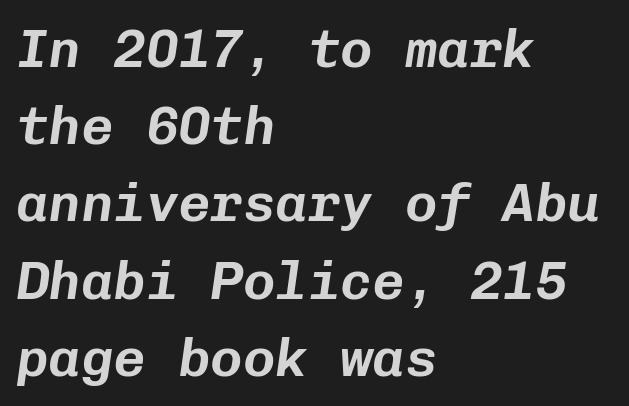
{"italic": "yes", "lean": "right", "slant_degrees": 8, "width": "normal", "stroke_contrast": "low", "x_height": "medium", "monospaced": "yes", "underline": "no", "align": "left", "line_spacing": "normal", "line_spacing_ratio": 1.43, "letter_spacing": "normal", "letter_spacing_em": 0.0, "glyph_px": 54}
